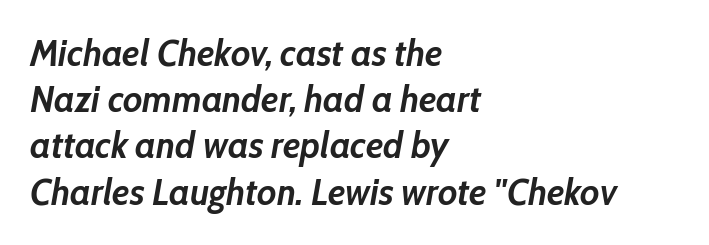
{"italic": "yes", "lean": "right", "slant_degrees": 10, "bold": "yes", "weight": "semibold", "width": "normal", "stroke_contrast": "low", "x_height": "medium", "monospaced": "no", "underline": "no", "align": "left", "line_spacing": "normal", "line_spacing_ratio": 1.25, "letter_spacing": "normal", "letter_spacing_em": 0.0, "glyph_px": 37}
